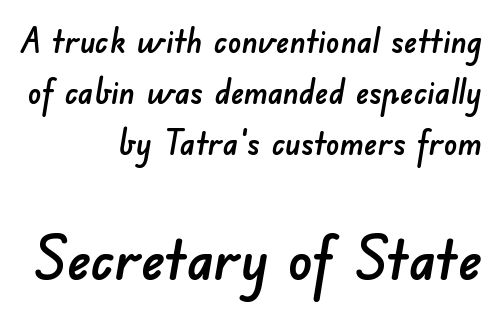
The image shows 60 px sans-serif type; set right-aligned, normal line spacing (1.5x), normal letter spacing, not underlined; the second (bottom) block is 1.76x larger; low stroke contrast and a small x-height.
